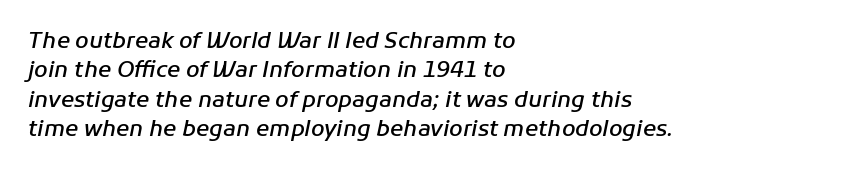
The image shows 22 px text type, italic (leaning right); set left-aligned, normal line spacing (1.33x), normal letter spacing, not underlined.
